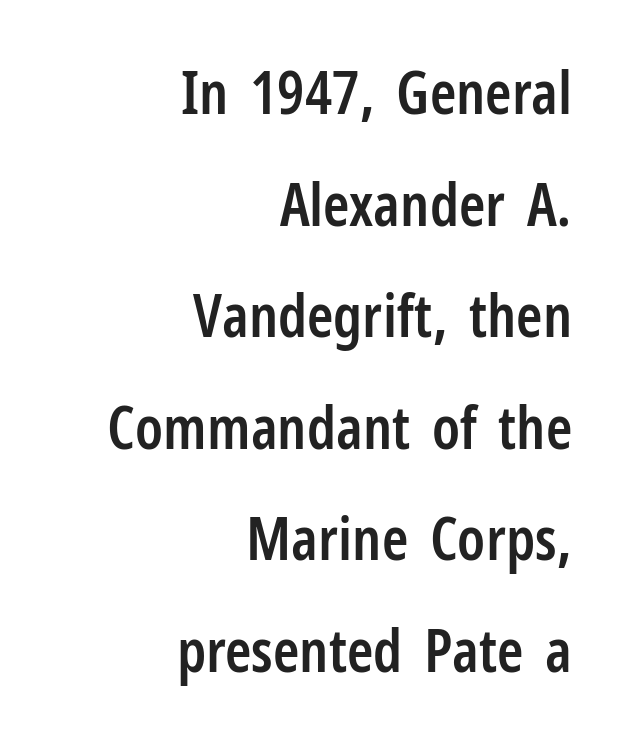
Q: Is the text bold? A: Semi-bold.
Q: Is the text italic (slanted)? A: No, it is upright.
Q: Is the typeface a serif or a sans-serif typeface? A: Sans-serif.
Q: Is the text underlined? A: No.
Q: How is the paragraph aligned? A: Right-aligned.
Q: Is the spacing between letters normal or unusually wide? A: Normal.
Q: Width (condensed, normal, or wide)? A: Condensed.
Q: Stroke contrast? A: Low.
Q: x-height? A: Medium.
Q: Monospaced? A: No.
